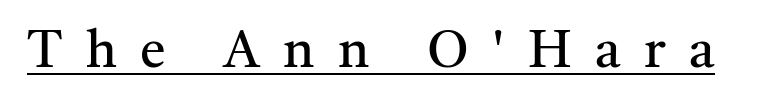
Each word looks stretched out because of the extra space between its letters. The letters advance in unequal steps, a hallmark of proportional type. Letterform terminals end in serifs throughout the passage. Compared with a typical body face, this is equally light or lighter still. The passage shown is underscored from start to finish.
